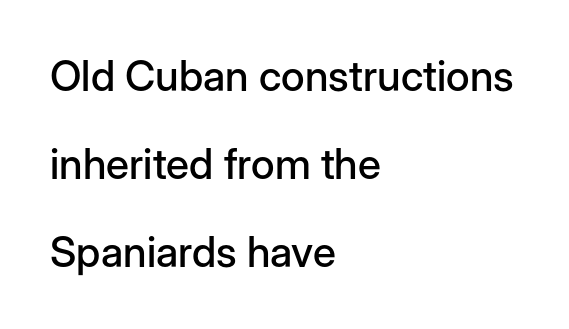
Q: Is the text italic (slanted)? A: No, it is upright.
Q: Is the typeface a serif or a sans-serif typeface? A: Sans-serif.
Q: Is the text underlined? A: No.
Q: How is the paragraph aligned? A: Left-aligned.
Q: Is the spacing between letters normal or unusually wide? A: Normal.
Q: Is the spacing between lines tight, normal or loose? A: Loose.
Q: Width (condensed, normal, or wide)? A: Normal.
Q: Stroke contrast? A: Low.
Q: x-height? A: Medium.
Q: Monospaced? A: No.
